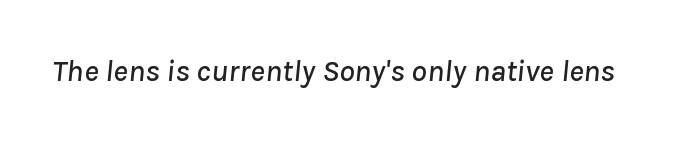
{"italic": "yes", "lean": "right", "slant_degrees": 8, "width": "normal", "stroke_contrast": "low", "x_height": "medium", "monospaced": "no", "underline": "no", "letter_spacing": "normal", "letter_spacing_em": 0.0, "glyph_px": 31}
